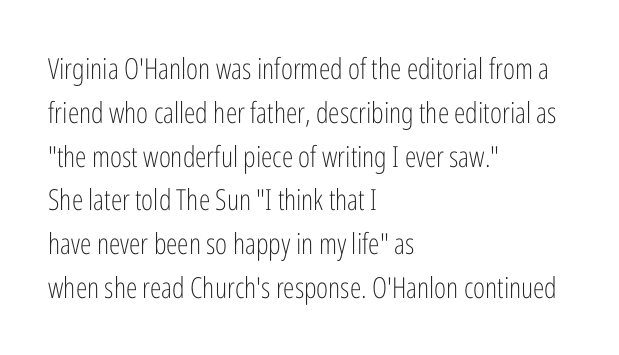
The image shows 29 px light, condensed sans-serif type, upright; set left-aligned, normal line spacing (1.51x), normal letter spacing, not underlined; low stroke contrast and a medium x-height.
